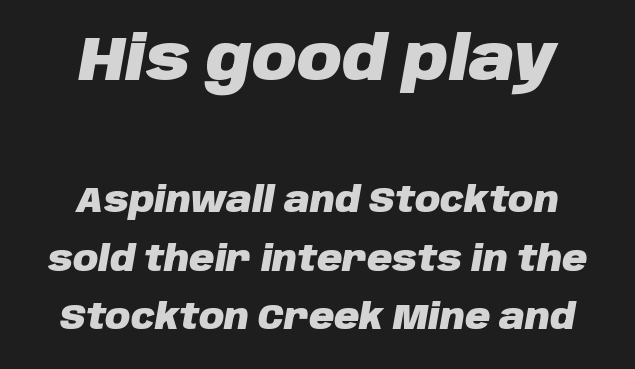
{"italic": "yes", "lean": "right", "slant_degrees": 10, "bold": "yes", "weight": "heavy", "width": "normal", "stroke_contrast": "low", "x_height": "large", "monospaced": "no", "underline": "no", "align": "center", "line_spacing": "normal", "line_spacing_ratio": 1.68, "letter_spacing": "normal", "letter_spacing_em": 0.0, "larger_block": "first", "size_ratio": 1.77, "glyph_px": 62}
